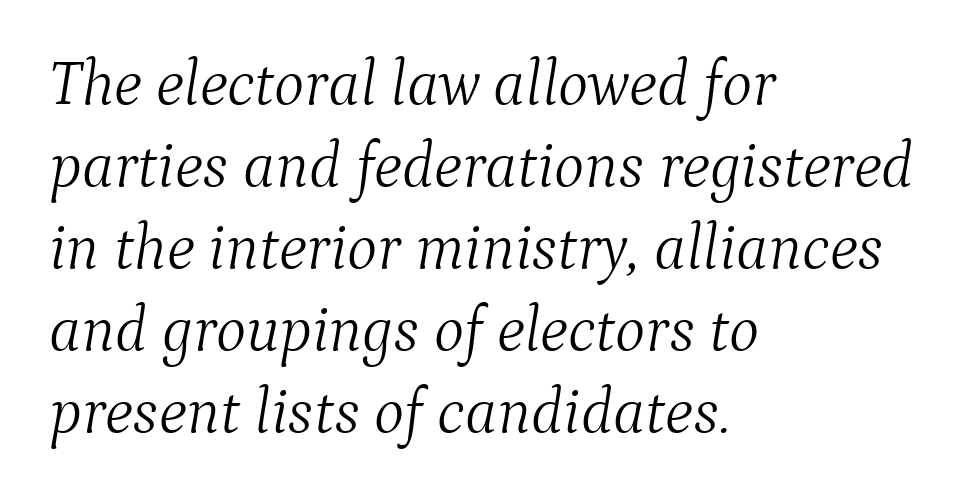
Q: Is the text bold? A: No.
Q: Is the text italic (slanted)? A: Yes, it leans right by about 9 degrees.
Q: Is the typeface a serif or a sans-serif typeface? A: Serif.
Q: Is the text underlined? A: No.
Q: How is the paragraph aligned? A: Left-aligned.
Q: Is the spacing between letters normal or unusually wide? A: Normal.
Q: Is the spacing between lines tight, normal or loose? A: Normal.
Q: Width (condensed, normal, or wide)? A: Normal.
Q: Stroke contrast? A: Medium.
Q: x-height? A: Medium.
Q: Monospaced? A: No.
